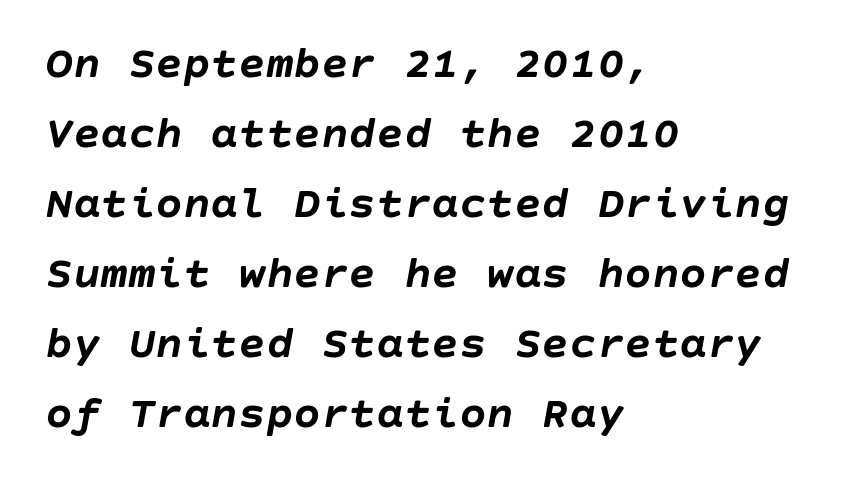
Notice how the passage keeps a crisp vertical edge on the left only. The characters look thick and weighty, a clear bold. A typesetter would mark this as italic. Default kerning and tracking; the words read as compact shapes. The baseline area is clear.
